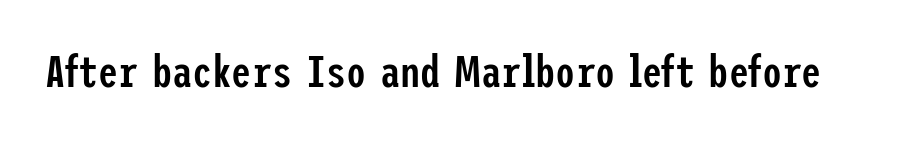
A typesetter would label this face a sans. Short note: letters normally spaced. The axis of the letterforms is exactly vertical. The strip under each line holds only bare page. Semibold letterforms, between regular and bold.
